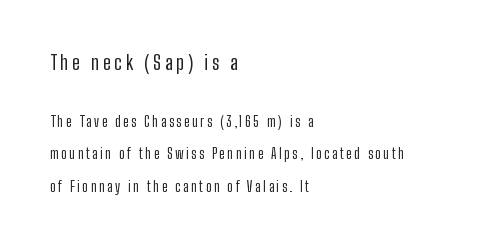
The image shows 20 px text type, upright; set left-aligned, loose line spacing (2.33x), not underlined; the first (top) block is 1.43x larger.
